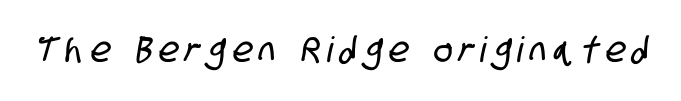
{"serif": "no", "width": "condensed", "stroke_contrast": "low", "x_height": "large", "monospaced": "no", "underline": "no", "letter_spacing": "wide", "letter_spacing_em": 0.21, "glyph_px": 35}
